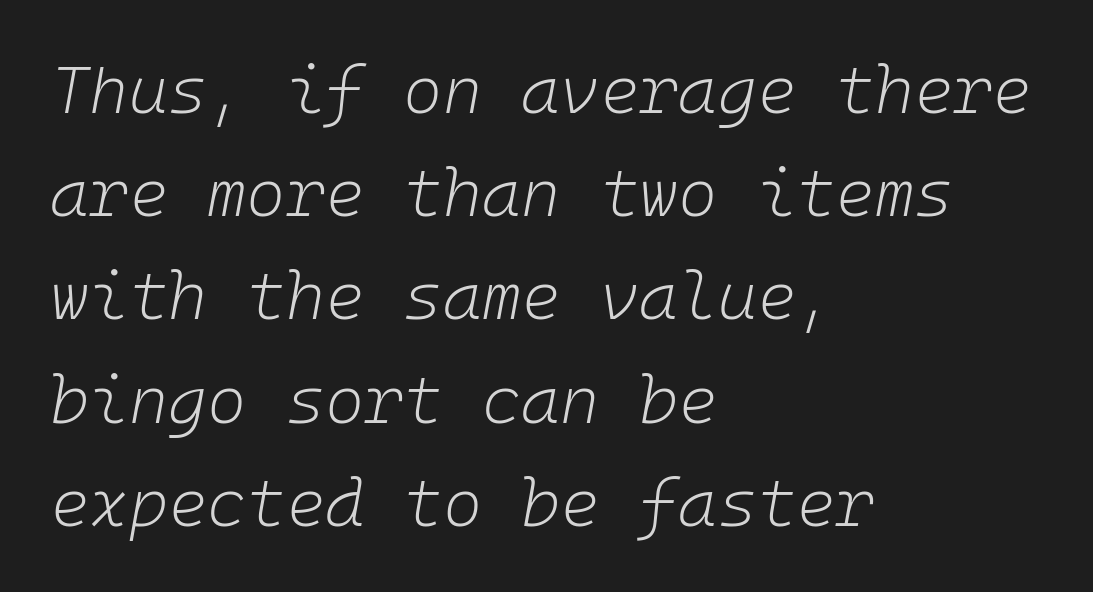
{"italic": "yes", "lean": "right", "slant_degrees": 10, "bold": "no", "weight": "light", "width": "normal", "stroke_contrast": "low", "x_height": "medium", "monospaced": "yes", "underline": "no", "align": "left", "line_spacing": "normal", "line_spacing_ratio": 1.54, "letter_spacing": "normal", "letter_spacing_em": 0.0, "glyph_px": 67}
